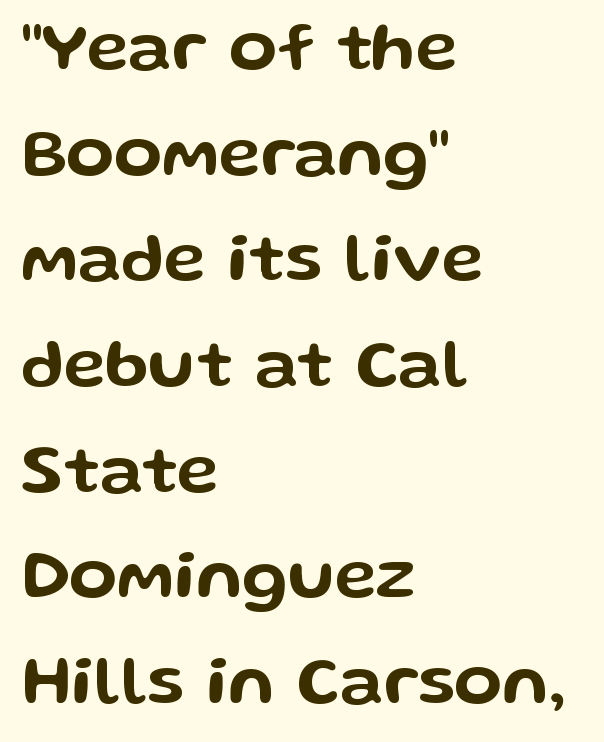
{"serif": "no", "italic": "no", "width": "wide", "stroke_contrast": "low", "x_height": "medium", "monospaced": "no", "underline": "no", "align": "left", "line_spacing": "normal", "line_spacing_ratio": 1.51, "letter_spacing": "normal", "letter_spacing_em": 0.0, "glyph_px": 70}
